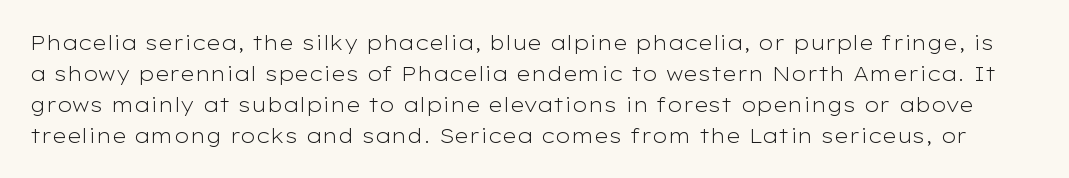
The image shows 20 px text type, upright; set normal line spacing (1.55x), normal letter spacing, not underlined.
